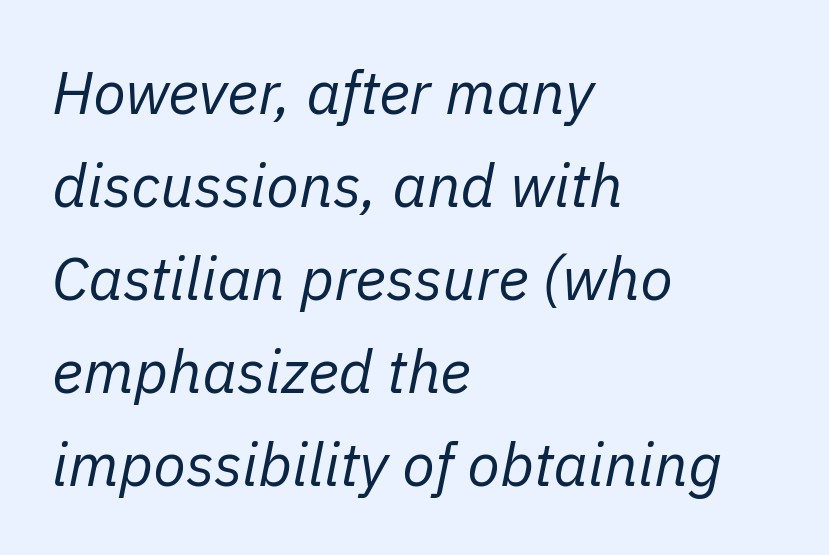
Q: Is the text bold? A: No.
Q: Is the text italic (slanted)? A: Yes, it leans right by about 11 degrees.
Q: Is the text underlined? A: No.
Q: How is the paragraph aligned? A: Left-aligned.
Q: Is the spacing between letters normal or unusually wide? A: Normal.
Q: Is the spacing between lines tight, normal or loose? A: Normal.
Q: Width (condensed, normal, or wide)? A: Normal.
Q: Stroke contrast? A: Low.
Q: x-height? A: Medium.
Q: Monospaced? A: No.
